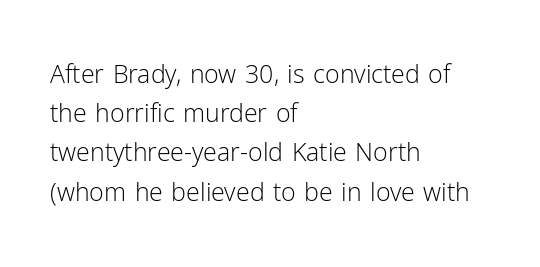
{"italic": "no", "bold": "no", "underline": "no", "align": "left", "line_spacing": "normal", "line_spacing_ratio": 1.57, "letter_spacing": "normal", "letter_spacing_em": 0.0, "glyph_px": 25}
